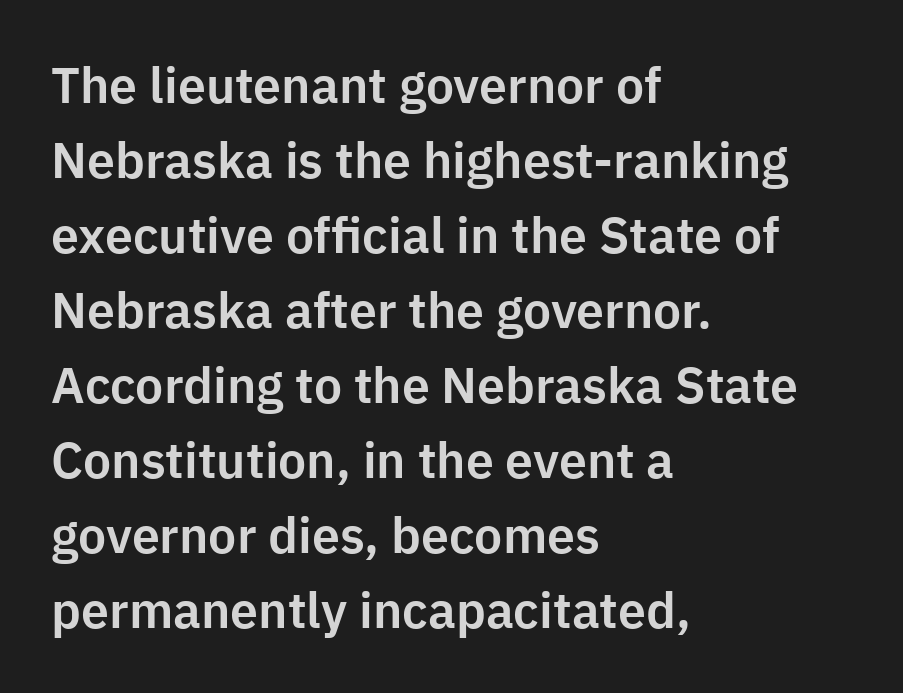
Q: Is the text italic (slanted)? A: No, it is upright.
Q: Is the typeface a serif or a sans-serif typeface? A: Sans-serif.
Q: Is the text underlined? A: No.
Q: How is the paragraph aligned? A: Left-aligned.
Q: Is the spacing between letters normal or unusually wide? A: Normal.
Q: Is the spacing between lines tight, normal or loose? A: Normal.
Q: Width (condensed, normal, or wide)? A: Normal.
Q: Stroke contrast? A: Low.
Q: x-height? A: Medium.
Q: Monospaced? A: No.
